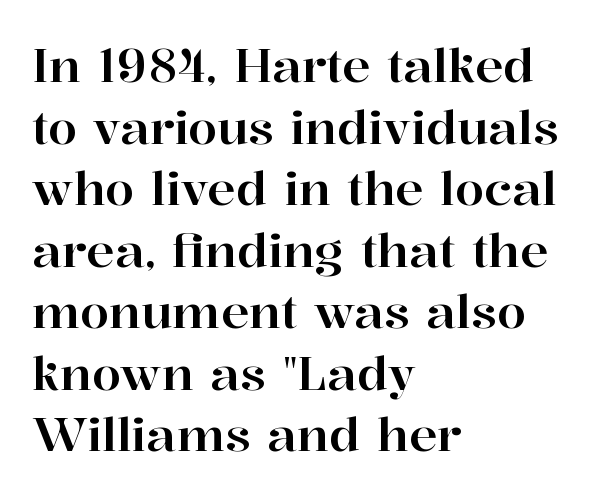
The image shows 47 px serif type, upright; set left-aligned, normal line spacing (1.31x), normal letter spacing, not underlined; high stroke contrast and a medium x-height.
